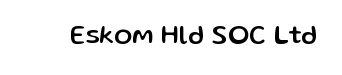
This rendering leaves character spacing at its baseline value. Has an underline been added? It has not. No italicization has been applied; the sample stays upright.
